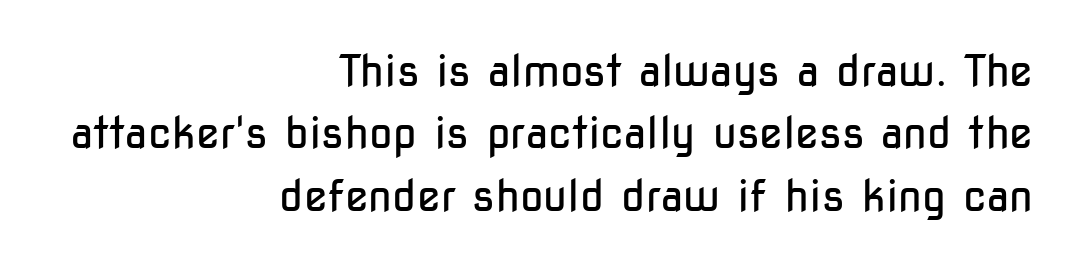
Q: Is the text bold? A: No.
Q: Is the text italic (slanted)? A: No, it is upright.
Q: Is the typeface a serif or a sans-serif typeface? A: Sans-serif.
Q: Is the text underlined? A: No.
Q: How is the paragraph aligned? A: Right-aligned.
Q: Is the spacing between letters normal or unusually wide? A: Normal.
Q: Is the spacing between lines tight, normal or loose? A: Normal.
Q: Width (condensed, normal, or wide)? A: Condensed.
Q: Stroke contrast? A: Low.
Q: x-height? A: Medium.
Q: Monospaced? A: No.
